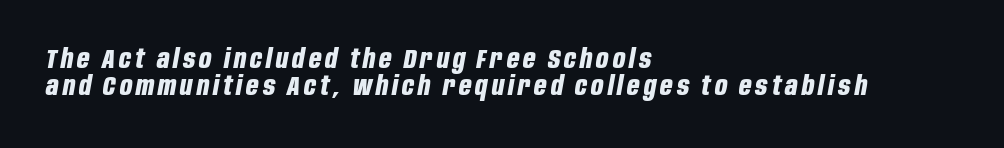
The image shows 27 px bold type, italic (leaning right); set left-aligned, tight line spacing (0.99x), not underlined.
